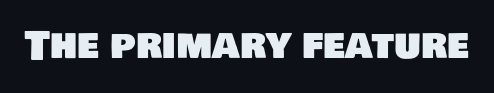
{"serif": "no", "width": "normal", "stroke_contrast": "low", "x_height": "large", "monospaced": "no", "underline": "no", "letter_spacing": "normal", "letter_spacing_em": 0.0, "glyph_px": 38}
